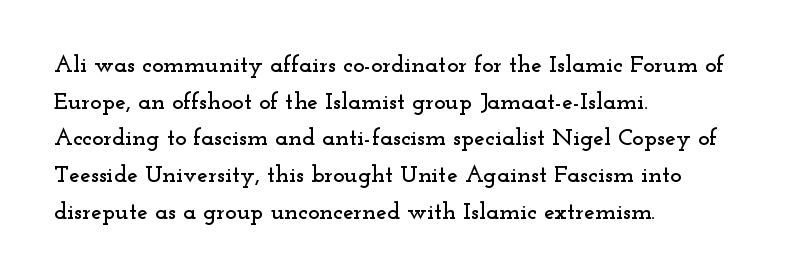
Unlike italic type, these characters show no tilt at all. Glyph-to-glyph distance matches everyday printed text. The line-height multiplier appears to be the usual default. The rag falls on the right side of this text block.
